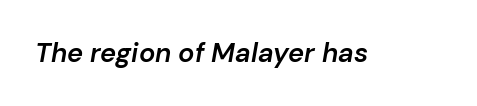
Q: Is the text bold? A: Semi-bold.
Q: Is the text italic (slanted)? A: Yes, it leans right by about 10 degrees.
Q: Is the text underlined? A: No.
Q: Is the spacing between letters normal or unusually wide? A: Normal.
